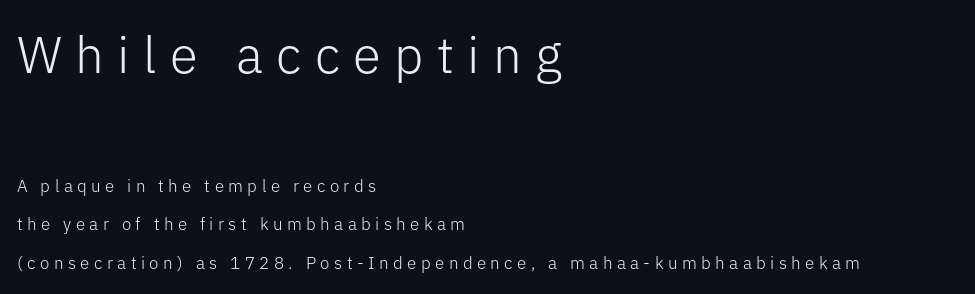
Spacing verdict: proportional, widths tailored to each character. The tracking jumps out immediately: characters are airy and widely separated. Every stem runs plumb, perpendicular to the baseline. What's the leading like? Stretched, with rows far apart. Horizontally, the lines are justified to the leading edge only. The letters in the upper block stand taller than those in the block below.
